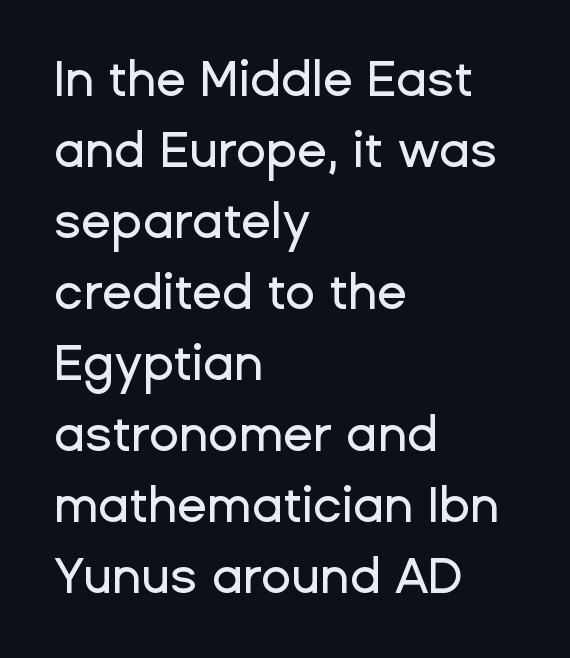
The image shows 49 px sans-serif type, upright; set left-aligned, normal line spacing (1.45x), normal letter spacing, not underlined; low stroke contrast and a medium x-height.
